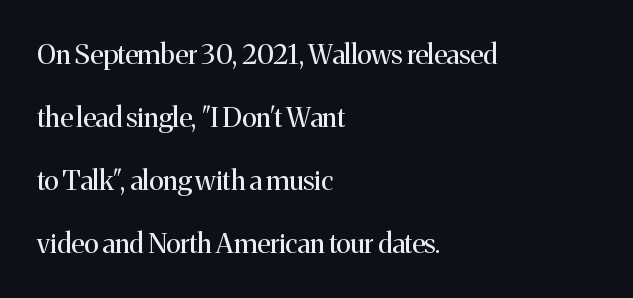
The image shows 27 px text type, upright; set left-aligned, loose line spacing (2.33x), normal letter spacing, not underlined.
